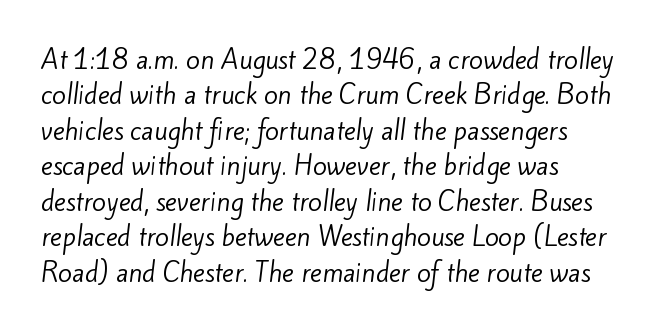
Q: Is the text bold? A: No.
Q: Is the text underlined? A: No.
Q: How is the paragraph aligned? A: Left-aligned.
Q: Is the spacing between letters normal or unusually wide? A: Normal.
Q: Is the spacing between lines tight, normal or loose? A: Normal.
